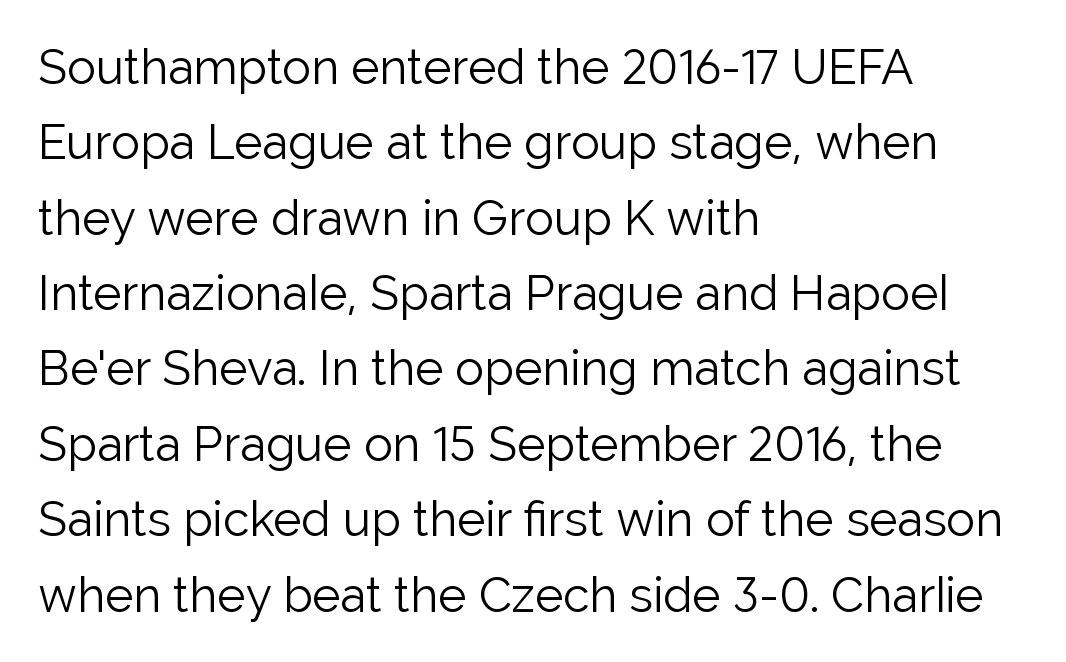
The image shows 48 px light sans-serif type, upright; set left-aligned, normal line spacing (1.57x), normal letter spacing, not underlined; low stroke contrast and a medium x-height.
